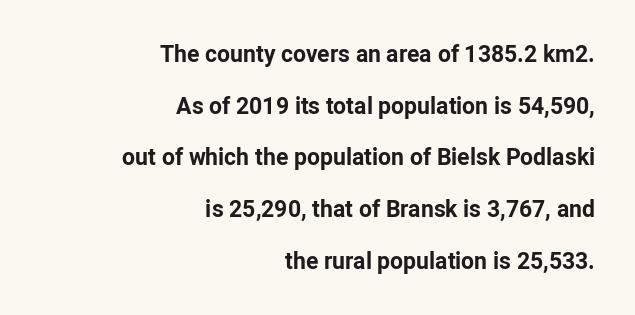
{"italic": "no", "bold": "yes", "underline": "no", "align": "right", "line_spacing": "loose", "line_spacing_ratio": 2.25, "letter_spacing": "normal", "letter_spacing_em": 0.0, "glyph_px": 23}
